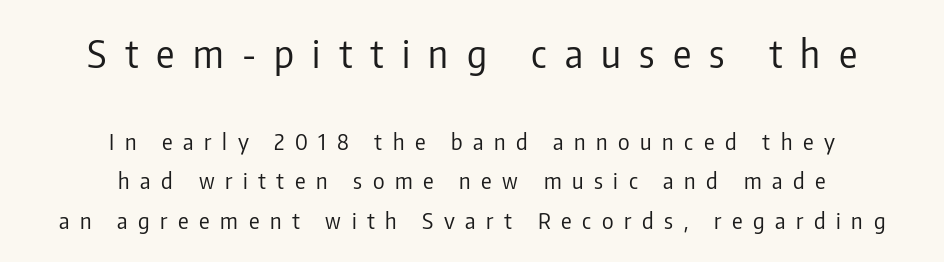
{"serif": "no", "italic": "no", "bold": "no", "weight": "regular", "width": "condensed", "stroke_contrast": "low", "x_height": "medium", "monospaced": "no", "underline": "no", "align": "center", "line_spacing_ratio": 1.8, "letter_spacing": "wide", "letter_spacing_em": 0.48, "larger_block": "first", "size_ratio": 1.73, "glyph_px": 38}
